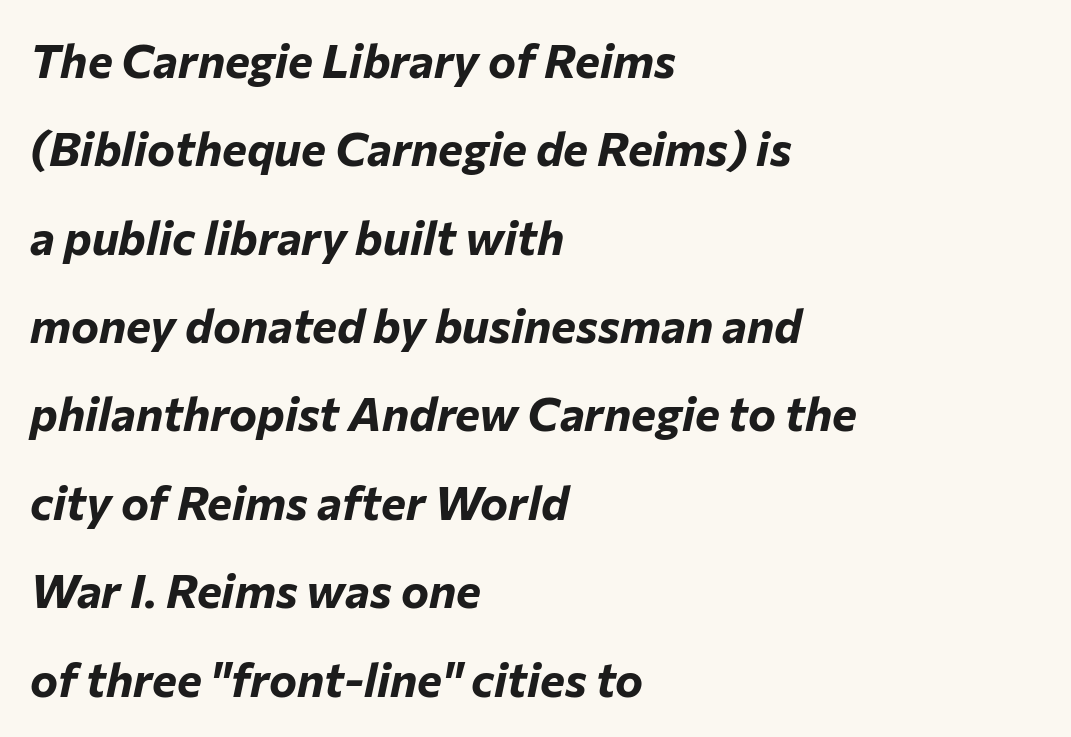
The image shows 47 px bold type, italic (leaning right); set left-aligned, line spacing 1.88x, normal letter spacing, not underlined; low stroke contrast and a medium x-height.
